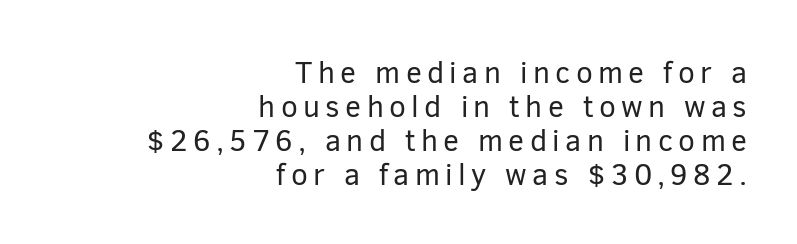
The image shows 30 px regular-weight sans-serif type, upright; set right-aligned, tight line spacing (1.13x), not underlined; low stroke contrast and a medium x-height.
